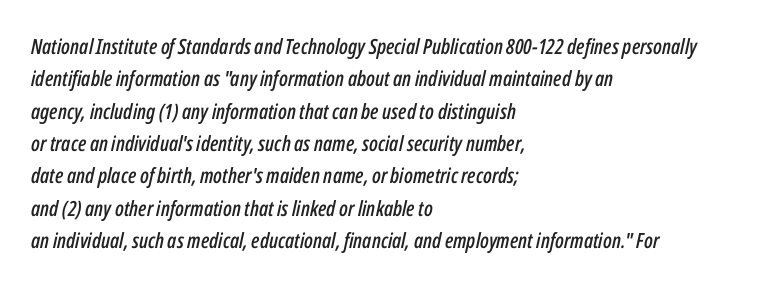
The image shows 21 px text type, italic (leaning right); set left-aligned, normal line spacing (1.54x), normal letter spacing, not underlined.
